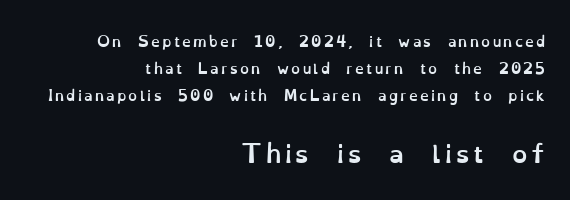
The lines are quadded right. Baseline-to-baseline distance is far greater than the letter height. The face used here has the dense, thick strokes of a bold. If you drew a line through each stem, it would be perfectly vertical. The zone under the glyphs is completely vacant. The lower block of text is set noticeably larger than the block above it.
